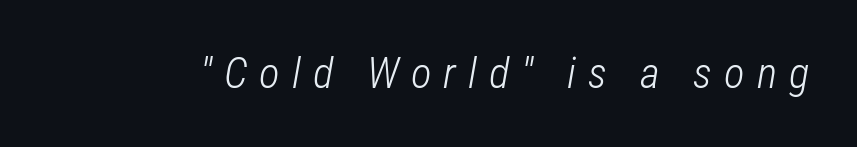
The image shows 43 px light, condensed type, italic (leaning right); set unusually wide letter spacing (+0.28 em), not underlined; low stroke contrast and a medium x-height.
